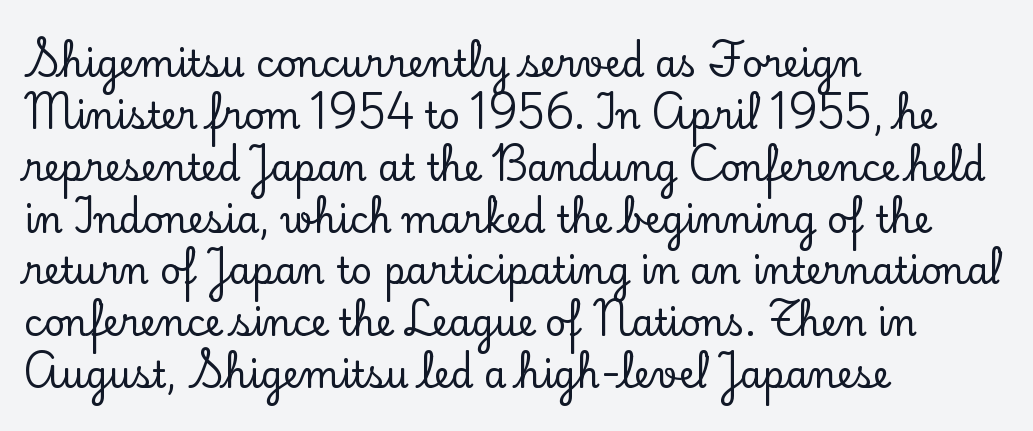
Ordinary non-slanted type is in use. Note the varied advance widths — an 'i' is clearly narrower than an 'm'. Plain, unruled lines of type. In CSS terms this would be text-align: left. Vertical spacing — default.
